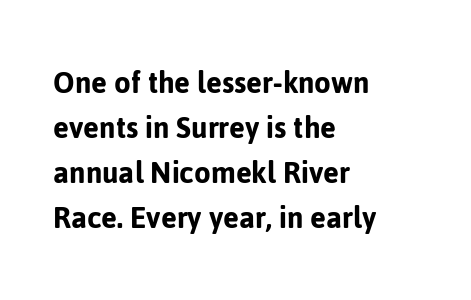
Examine the stroke ends and you'll find no serifs. Reading down the block, your eye returns to a fixed left position each line. A bare baseline throughout the passage. This is roman type, the default non-slanted kind.
